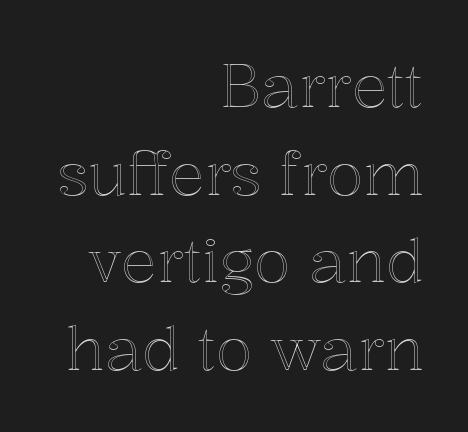
{"italic": "no", "width": "normal", "x_height": "medium", "monospaced": "no", "underline": "no", "align": "right", "line_spacing": "normal", "line_spacing_ratio": 1.46, "letter_spacing": "normal", "letter_spacing_em": 0.0, "glyph_px": 60}
